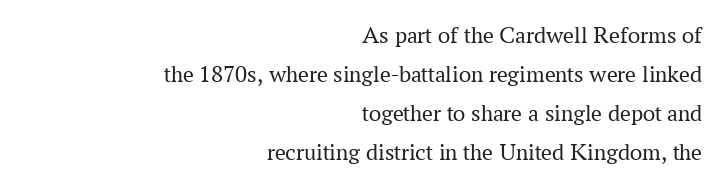
The cut favours lightness, reaching ordinary text weight at its darkest. Here the glyphs are tracked normally, forming tight word shapes. Check the space under the baseline: it is left empty. Successive baselines arrive at the customary interval. The lettering holds an erect, upright posture throughout.
